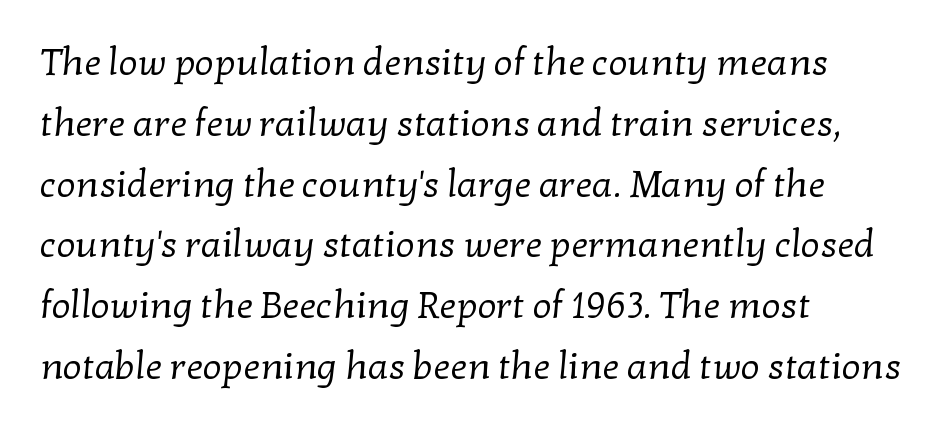
The image shows 38 px regular-weight serif type; set left-aligned, normal line spacing (1.6x), normal letter spacing, not underlined; low stroke contrast and a medium x-height.
